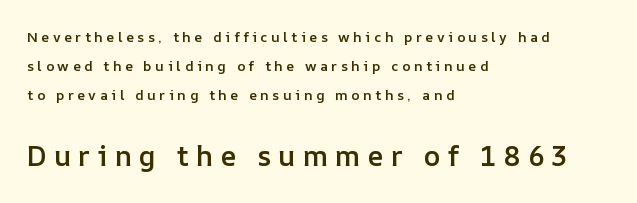
The image shows 28 px semibold type, upright; set left-aligned, loose line spacing (2.07x), unusually wide letter spacing (+0.25 em), not underlined; the second (bottom) block is 2.0x larger; low stroke contrast and a medium x-height.
